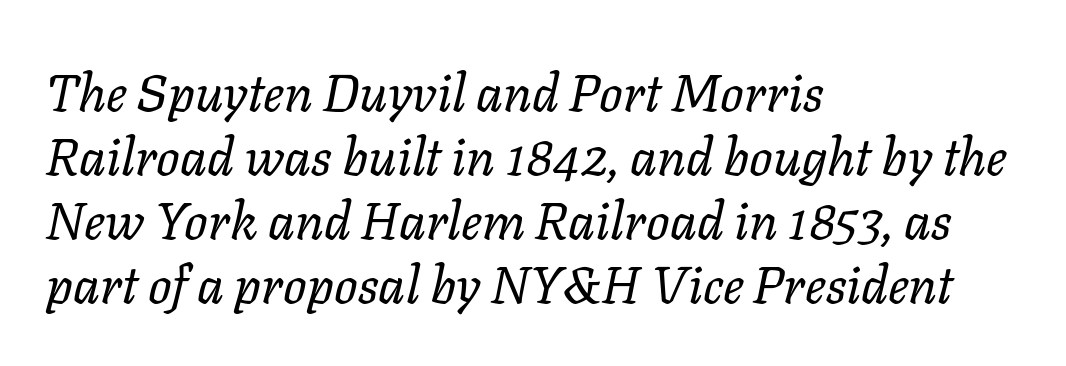
{"italic": "yes", "lean": "right", "slant_degrees": 11, "bold": "no", "weight": "regular", "width": "normal", "stroke_contrast": "low", "x_height": "medium", "monospaced": "no", "underline": "no", "align": "left", "line_spacing_ratio": 1.23, "letter_spacing": "normal", "letter_spacing_em": 0.0, "glyph_px": 52}
